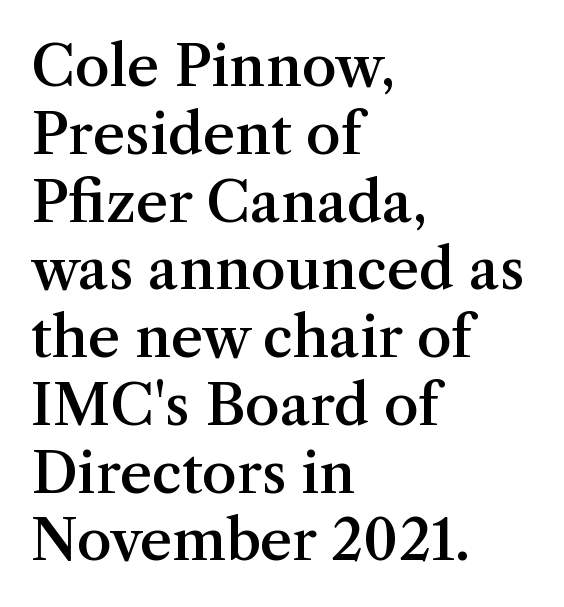
Q: Is the text bold? A: Semi-bold.
Q: Is the text italic (slanted)? A: No, it is upright.
Q: Is the typeface a serif or a sans-serif typeface? A: Serif.
Q: Is the text underlined? A: No.
Q: How is the paragraph aligned? A: Left-aligned.
Q: Is the spacing between letters normal or unusually wide? A: Normal.
Q: Width (condensed, normal, or wide)? A: Normal.
Q: Stroke contrast? A: Medium.
Q: x-height? A: Medium.
Q: Monospaced? A: No.
